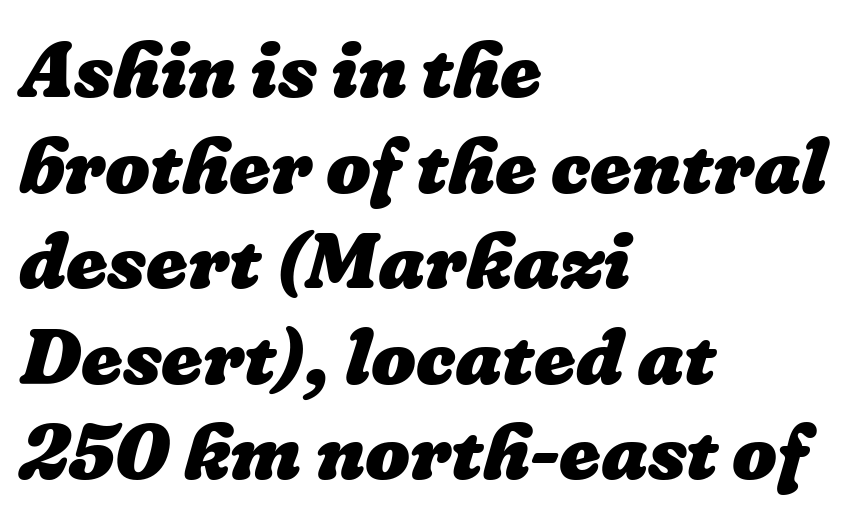
Q: Is the text bold? A: Yes.
Q: Is the text underlined? A: No.
Q: How is the paragraph aligned? A: Left-aligned.
Q: Is the spacing between letters normal or unusually wide? A: Normal.
Q: Width (condensed, normal, or wide)? A: Normal.
Q: Stroke contrast? A: Low.
Q: x-height? A: Medium.
Q: Monospaced? A: No.
